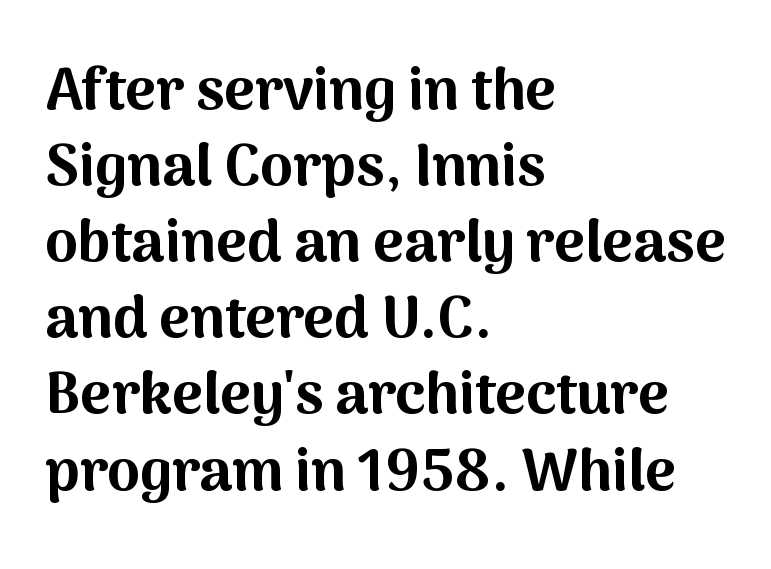
The image shows 59 px bold sans-serif type, upright; set left-aligned, normal line spacing (1.29x), normal letter spacing, not underlined; medium stroke contrast and a medium x-height.
